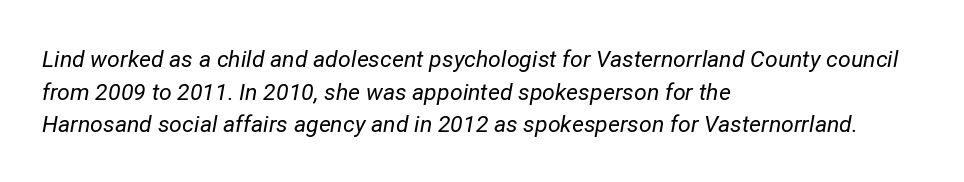
The image shows 23 px text type, italic (leaning right); set left-aligned, normal line spacing (1.42x), normal letter spacing, not underlined.
